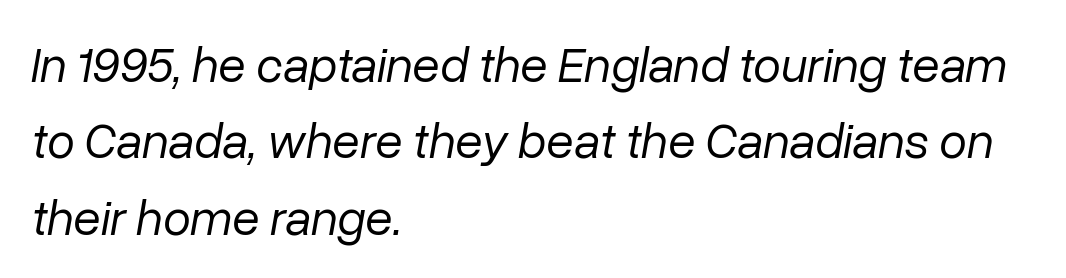
{"italic": "yes", "lean": "right", "slant_degrees": 10, "bold": "no", "weight": "regular", "width": "normal", "stroke_contrast": "low", "x_height": "medium", "monospaced": "no", "underline": "no", "align": "left", "line_spacing": "normal", "line_spacing_ratio": 1.53, "letter_spacing": "normal", "letter_spacing_em": 0.0, "glyph_px": 50}
